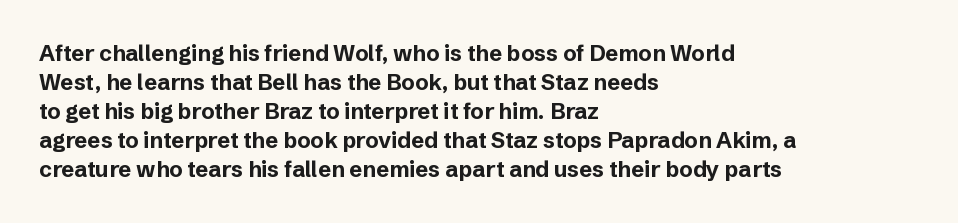
I'd describe the lettering as bold — thick and assertive. Line starts are locked; line ends wander. Nope, not italic — everything's standing straight. Only glyphs here, with clear space below each row.
